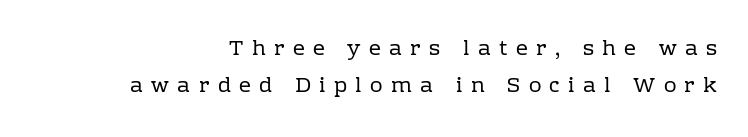
{"italic": "no", "bold": "no", "underline": "no", "line_spacing_ratio": 1.77, "letter_spacing": "wide", "letter_spacing_em": 0.4, "glyph_px": 21}
